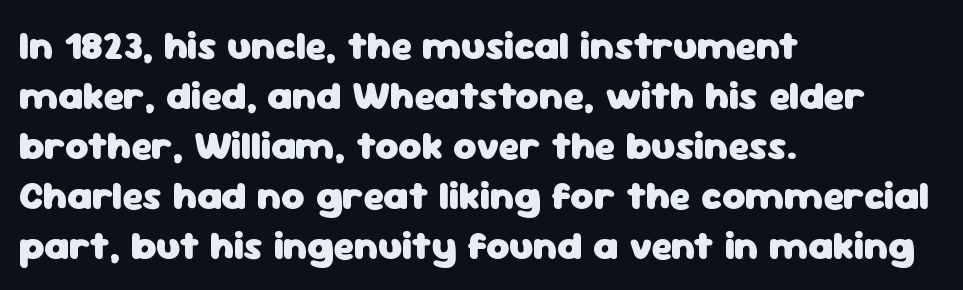
Q: Is the text bold? A: Yes.
Q: Is the text italic (slanted)? A: No, it is upright.
Q: Is the typeface a serif or a sans-serif typeface? A: Sans-serif.
Q: Is the text underlined? A: No.
Q: How is the paragraph aligned? A: Left-aligned.
Q: Is the spacing between letters normal or unusually wide? A: Normal.
Q: Is the spacing between lines tight, normal or loose? A: Normal.
Q: Width (condensed, normal, or wide)? A: Normal.
Q: Stroke contrast? A: Low.
Q: x-height? A: Medium.
Q: Monospaced? A: No.
